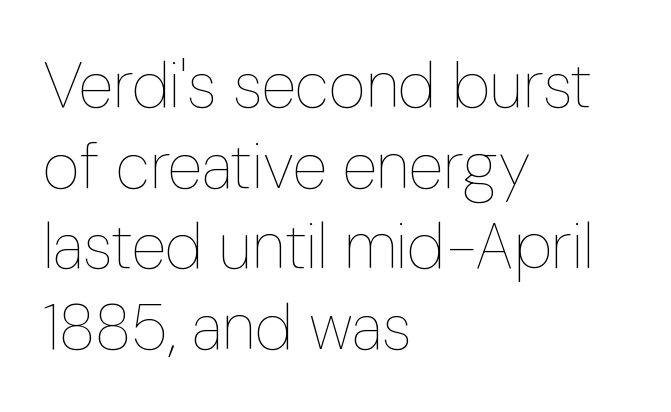
The image shows 64 px thin, condensed type, upright; set left-aligned, normal line spacing (1.26x), normal letter spacing, not underlined; low stroke contrast and a medium x-height.
